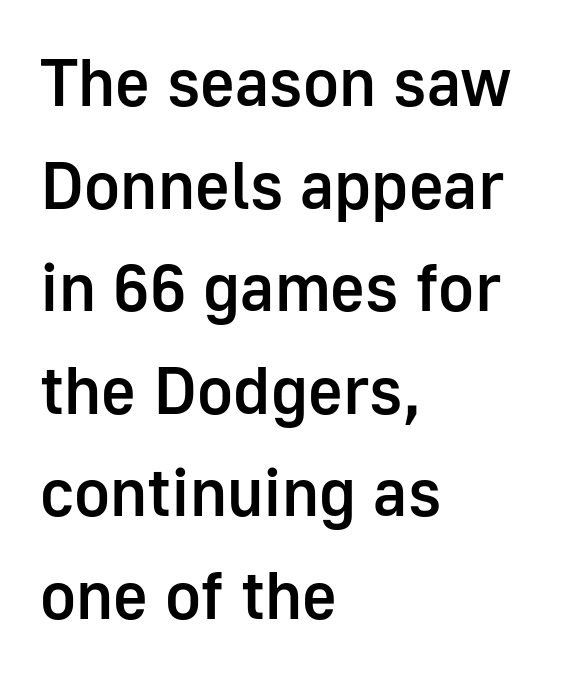
Q: Is the text bold? A: Semi-bold.
Q: Is the text italic (slanted)? A: No, it is upright.
Q: Is the typeface a serif or a sans-serif typeface? A: Sans-serif.
Q: Is the text underlined? A: No.
Q: How is the paragraph aligned? A: Left-aligned.
Q: Is the spacing between letters normal or unusually wide? A: Normal.
Q: Is the spacing between lines tight, normal or loose? A: Normal.
Q: Width (condensed, normal, or wide)? A: Normal.
Q: Stroke contrast? A: Low.
Q: x-height? A: Medium.
Q: Monospaced? A: No.
